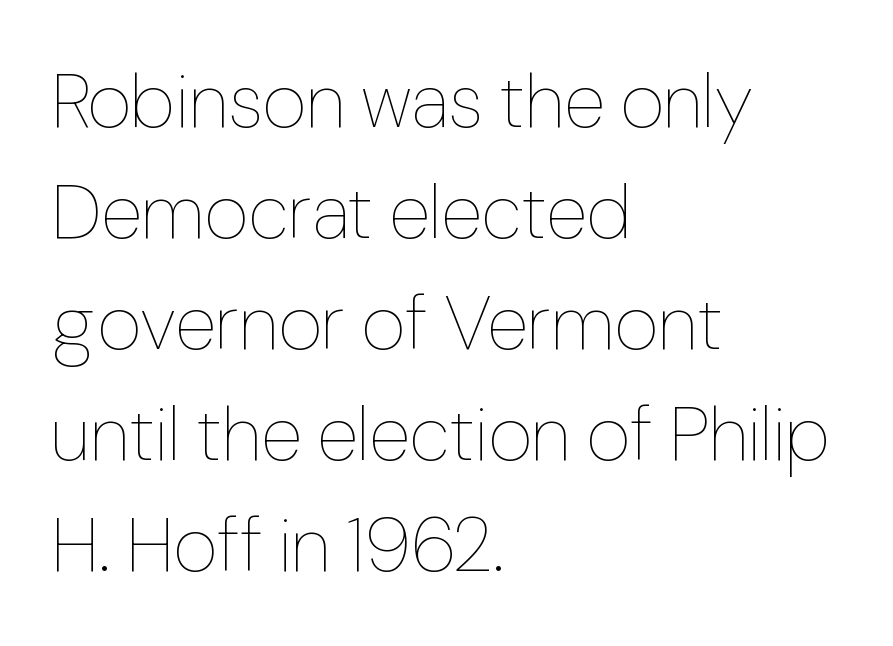
Just letters on the line, the space beneath them empty. The letters look calm and open, with moderate or lighter stems. Regular leading. This sample has the flowing, uneven cadence of proportional lettering.
